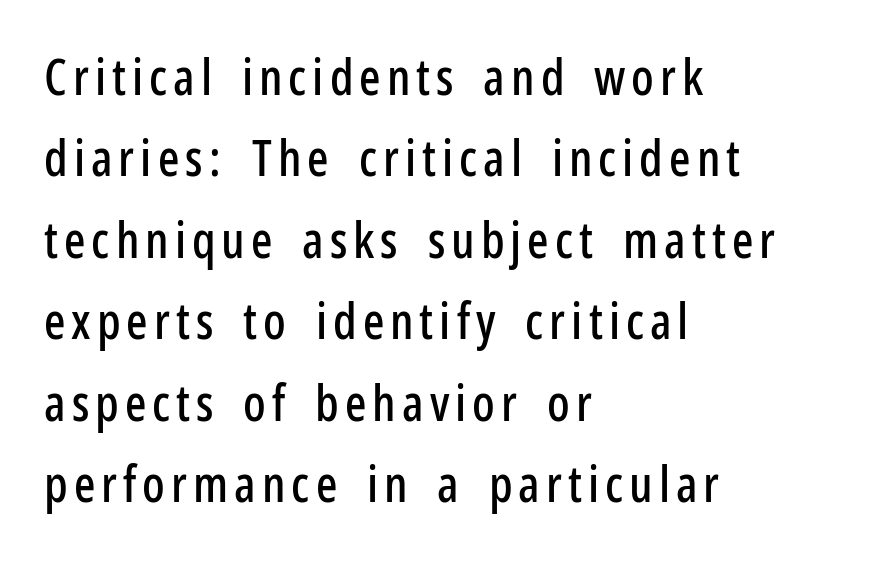
The image shows 50 px condensed sans-serif type, upright; set left-aligned, normal line spacing (1.63x), not underlined; low stroke contrast and a medium x-height.
